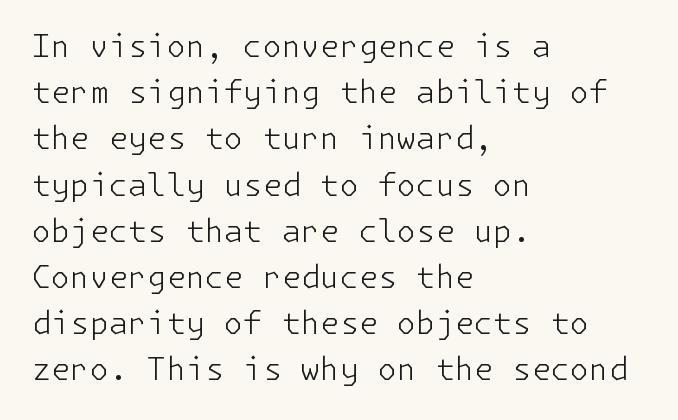
The compositor pushed each line to the left boundary. Rows of type keep a routine distance in the vertical direction. Look at the bottom of the vertical strokes: they stop flat, with no serifs. The font's upright variant was chosen for this text. The words here are not underlined.
